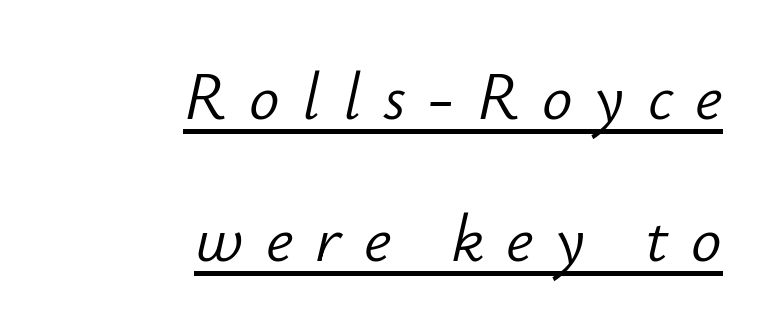
The image shows 68 px light type, italic (leaning right); set right-aligned, loose line spacing (2.09x), unusually wide letter spacing (+0.33 em), underlined; low stroke contrast and a small x-height.
